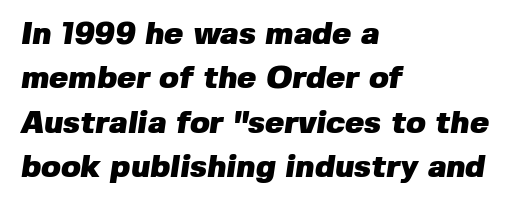
{"serif": "no", "bold": "yes", "weight": "heavy", "width": "normal", "stroke_contrast": "low", "x_height": "medium", "monospaced": "no", "underline": "no", "align": "left", "line_spacing": "normal", "line_spacing_ratio": 1.39, "letter_spacing": "normal", "letter_spacing_em": 0.0, "glyph_px": 32}
